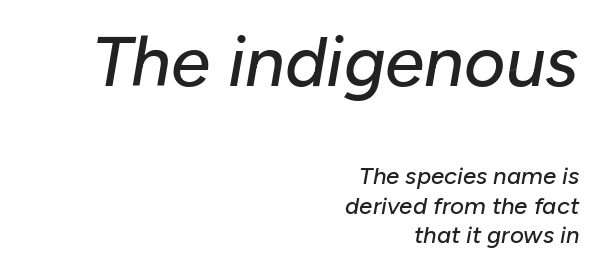
The image shows 71 px text type, italic (leaning right); set right-aligned, line spacing 1.22x, normal letter spacing, not underlined; the first (top) block is 2.96x larger; low stroke contrast and a medium x-height.
